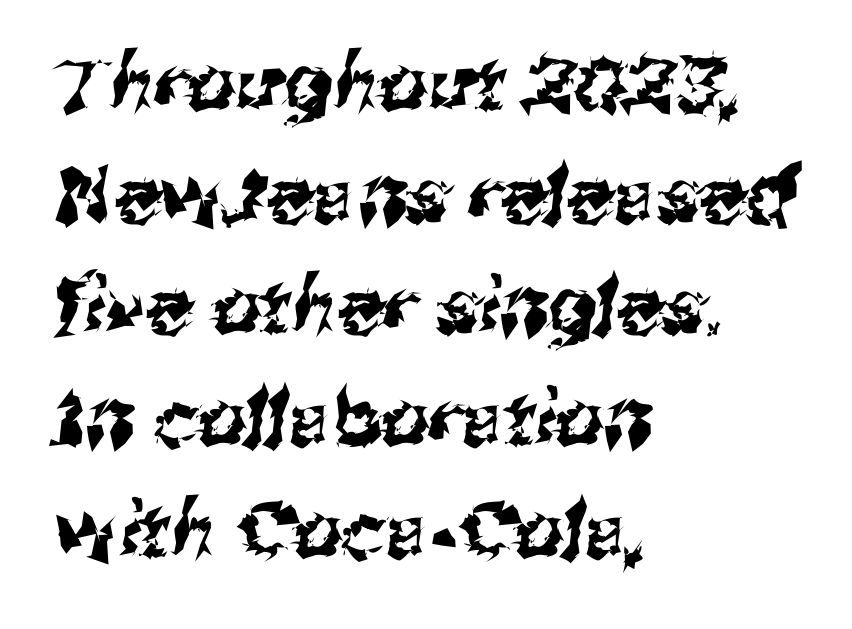
The image shows 77 px sans-serif type; set left-aligned, normal line spacing (1.45x), normal letter spacing, not underlined; medium stroke contrast and a medium x-height.
